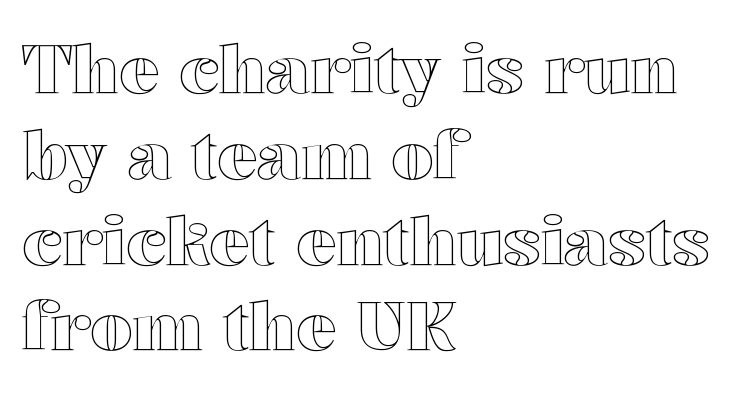
Q: Is the text italic (slanted)? A: No, it is upright.
Q: Is the text underlined? A: No.
Q: How is the paragraph aligned? A: Left-aligned.
Q: Is the spacing between letters normal or unusually wide? A: Normal.
Q: Is the spacing between lines tight, normal or loose? A: Normal.
Q: Width (condensed, normal, or wide)? A: Wide.
Q: x-height? A: Medium.
Q: Monospaced? A: No.
